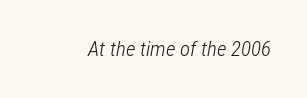
Each word holds together tightly as a unit, with standard inter-letter gaps. Style check: oblique. Lines of text with bare space underneath. Heaviness? Minimal to ordinary, like unemphasized prose.
